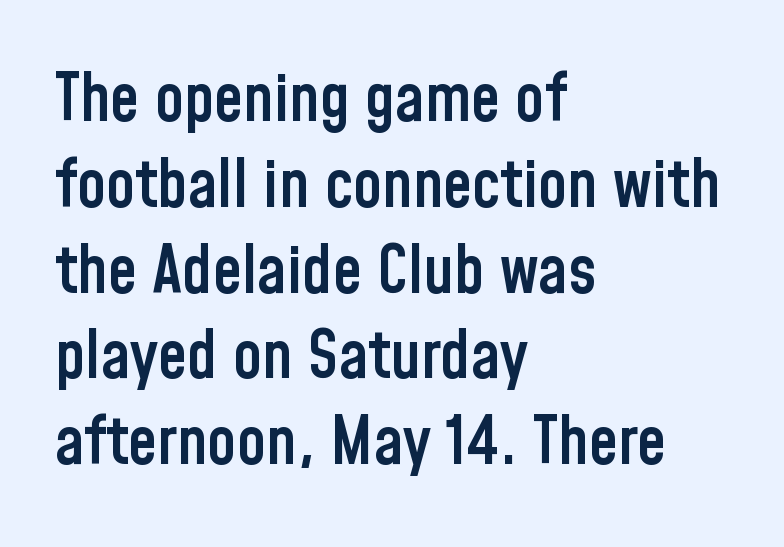
The image shows 66 px semibold, condensed sans-serif type, upright; set left-aligned, normal line spacing (1.3x), normal letter spacing, not underlined; low stroke contrast and a medium x-height.
